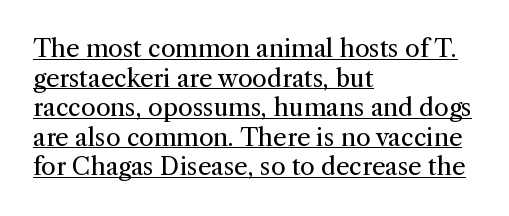
The image shows 24 px text type, upright; set left-aligned, line spacing 1.23x, normal letter spacing, underlined.
